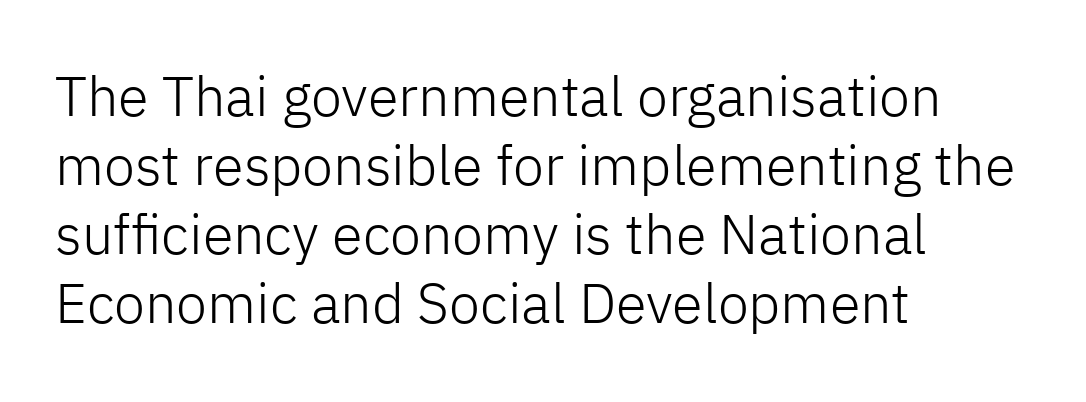
{"serif": "no", "italic": "no", "bold": "no", "weight": "light", "width": "normal", "stroke_contrast": "low", "x_height": "medium", "monospaced": "no", "underline": "no", "align": "left", "line_spacing_ratio": 1.23, "letter_spacing": "normal", "letter_spacing_em": 0.0, "glyph_px": 56}
